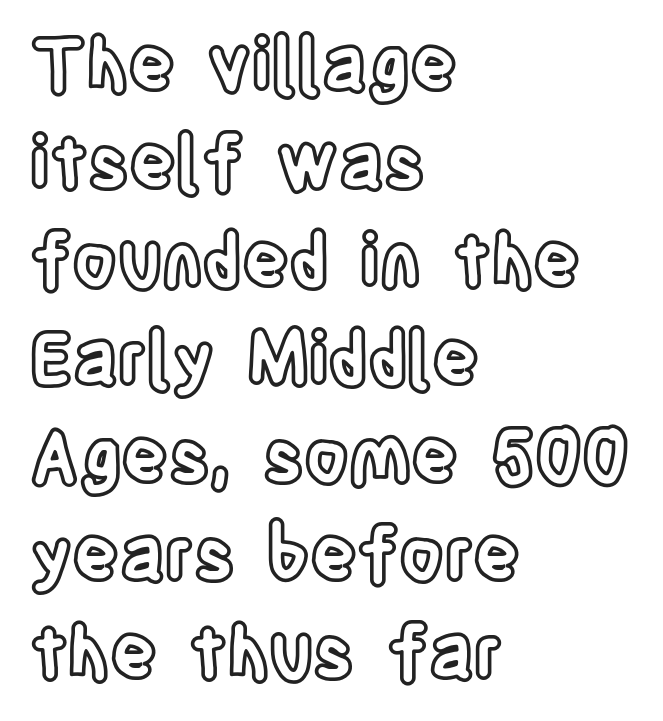
The image shows 72 px condensed type, upright; set left-aligned, normal line spacing (1.36x), normal letter spacing, not underlined; a large x-height.
